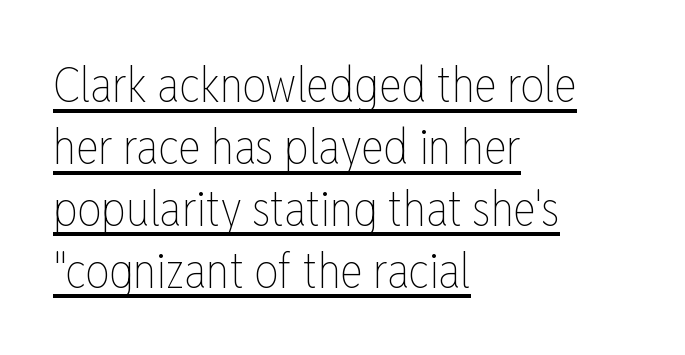
{"italic": "no", "bold": "no", "weight": "thin", "width": "condensed", "stroke_contrast": "low", "x_height": "medium", "monospaced": "no", "underline": "yes", "align": "left", "line_spacing": "normal", "line_spacing_ratio": 1.29, "letter_spacing": "normal", "letter_spacing_em": 0.0, "glyph_px": 48}
